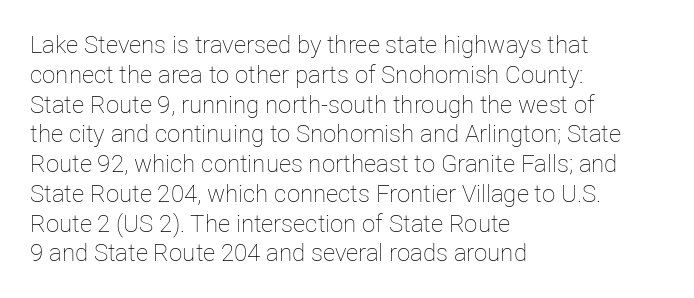
The image shows 24 px text type, upright; set left-aligned, line spacing 1.24x, normal letter spacing, not underlined.
